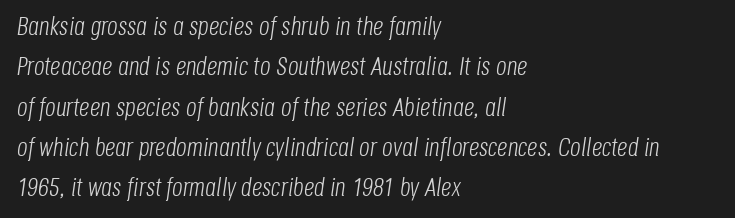
The face used here is rendered with its standard letterfit. The lines are quadded left. Descenders are the only things crossing below the line. Vertical spacing — default. Would a proofreader flag this as italicized? Yes. Each stroke keeps to a modest, everyday thickness or less.
